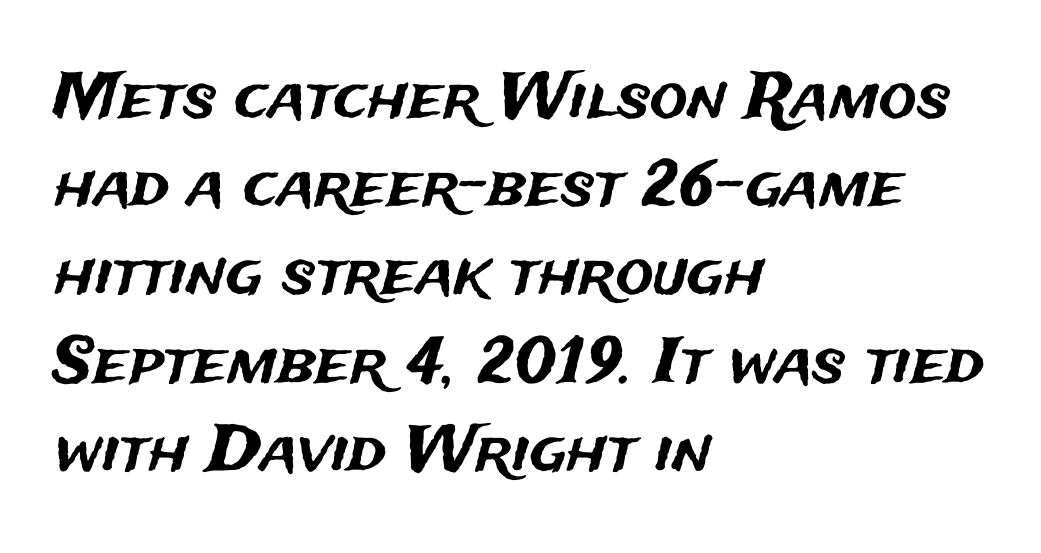
Q: Is the text italic (slanted)? A: Yes.
Q: Is the typeface a serif or a sans-serif typeface? A: Sans-serif.
Q: Is the text underlined? A: No.
Q: How is the paragraph aligned? A: Left-aligned.
Q: Is the spacing between letters normal or unusually wide? A: Normal.
Q: Is the spacing between lines tight, normal or loose? A: Normal.
Q: Width (condensed, normal, or wide)? A: Normal.
Q: Stroke contrast? A: Medium.
Q: x-height? A: Medium.
Q: Monospaced? A: No.
